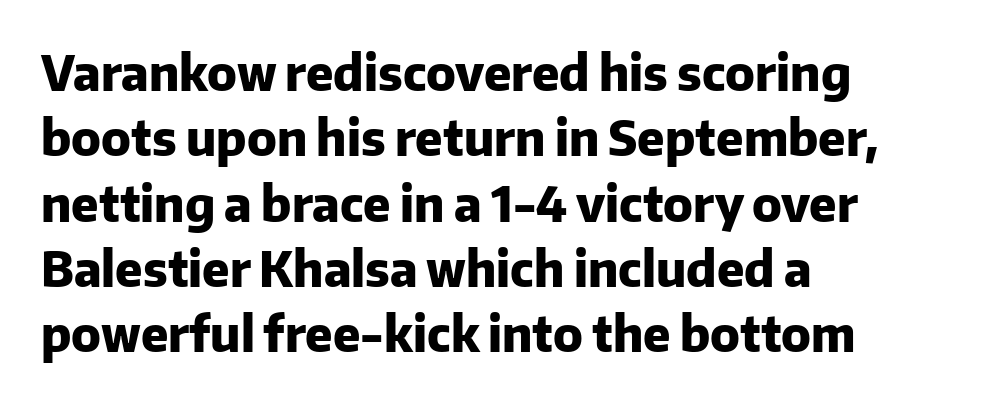
The horizontal fit of the characters is conventional and even. These words are printed bold, with thick strokes throughout. All the whitespace from short lines collects on the right. Look at the bottom of the vertical strokes: they stop flat, with no serifs. Each row of text sits above clean, open space. The lines sit at an ordinary, default distance from one another.
